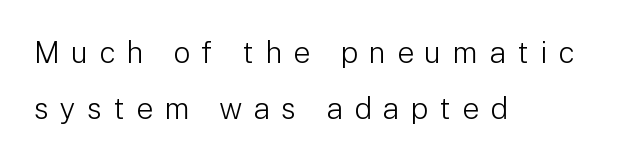
Q: Is the text bold? A: No.
Q: Is the text italic (slanted)? A: No, it is upright.
Q: Is the typeface a serif or a sans-serif typeface? A: Sans-serif.
Q: Is the text underlined? A: No.
Q: How is the paragraph aligned? A: Left-aligned.
Q: Is the spacing between letters normal or unusually wide? A: Unusually wide.
Q: Width (condensed, normal, or wide)? A: Normal.
Q: Stroke contrast? A: Low.
Q: x-height? A: Medium.
Q: Monospaced? A: No.
